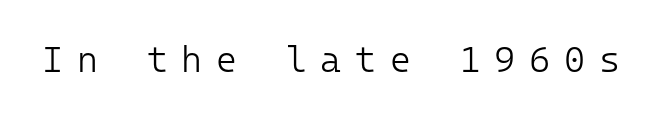
{"serif": "no", "italic": "no", "bold": "no", "weight": "light", "width": "normal", "stroke_contrast": "low", "x_height": "medium", "monospaced": "yes", "underline": "no", "letter_spacing": "wide", "letter_spacing_em": 0.38, "glyph_px": 36}
